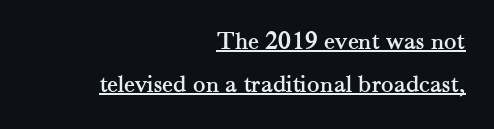
{"italic": "no", "underline": "yes", "align": "right", "line_spacing": "normal", "line_spacing_ratio": 1.64, "letter_spacing": "normal", "letter_spacing_em": 0.0, "glyph_px": 26}
